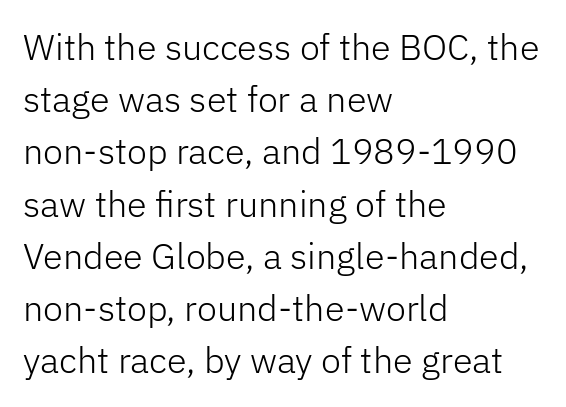
Q: Is the text bold? A: No.
Q: Is the text italic (slanted)? A: No, it is upright.
Q: Is the typeface a serif or a sans-serif typeface? A: Sans-serif.
Q: Is the text underlined? A: No.
Q: How is the paragraph aligned? A: Left-aligned.
Q: Is the spacing between letters normal or unusually wide? A: Normal.
Q: Is the spacing between lines tight, normal or loose? A: Normal.
Q: Width (condensed, normal, or wide)? A: Normal.
Q: Stroke contrast? A: Low.
Q: x-height? A: Medium.
Q: Monospaced? A: No.
